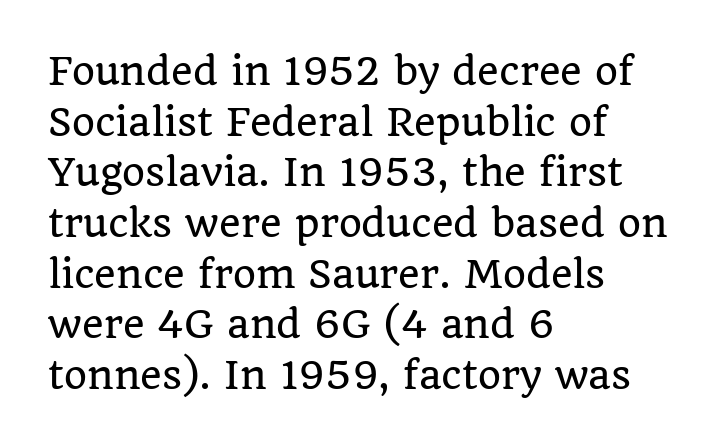
These lines keep a tight, regular rhythm from letter to letter. Does the lettering tilt? It doesn't — this is upright. Here the designer chose a conventional face with non-uniform glyph widths. The typeface chosen for these lines features serifs. Does the leading feel generous? No, just average. Rule under the text: the space is simply empty.
